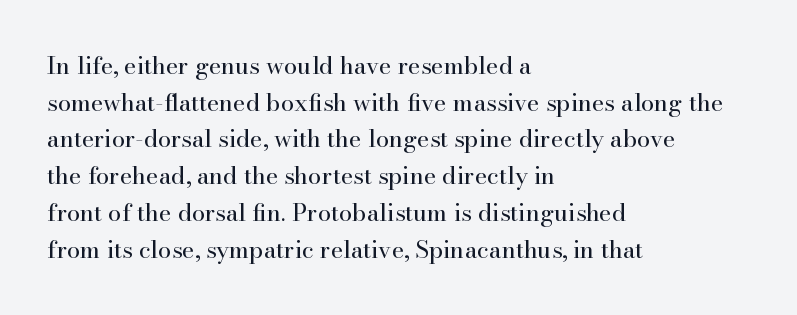
Q: Is the text bold? A: No.
Q: Is the text italic (slanted)? A: No, it is upright.
Q: Is the text underlined? A: No.
Q: How is the paragraph aligned? A: Left-aligned.
Q: Is the spacing between letters normal or unusually wide? A: Normal.
Q: Is the spacing between lines tight, normal or loose? A: Normal.
